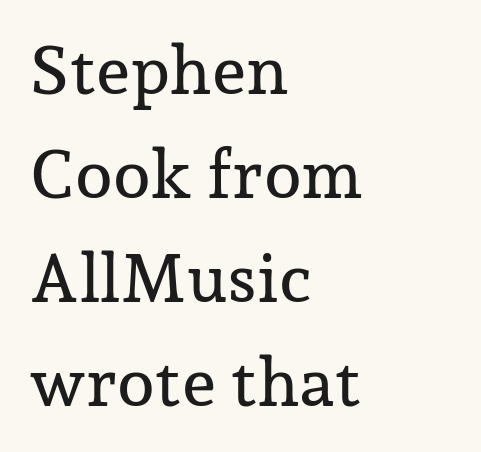
Q: Is the text italic (slanted)? A: No, it is upright.
Q: Is the typeface a serif or a sans-serif typeface? A: Serif.
Q: Is the text underlined? A: No.
Q: How is the paragraph aligned? A: Left-aligned.
Q: Is the spacing between letters normal or unusually wide? A: Normal.
Q: Is the spacing between lines tight, normal or loose? A: Normal.
Q: Width (condensed, normal, or wide)? A: Normal.
Q: Stroke contrast? A: Low.
Q: x-height? A: Medium.
Q: Monospaced? A: No.
